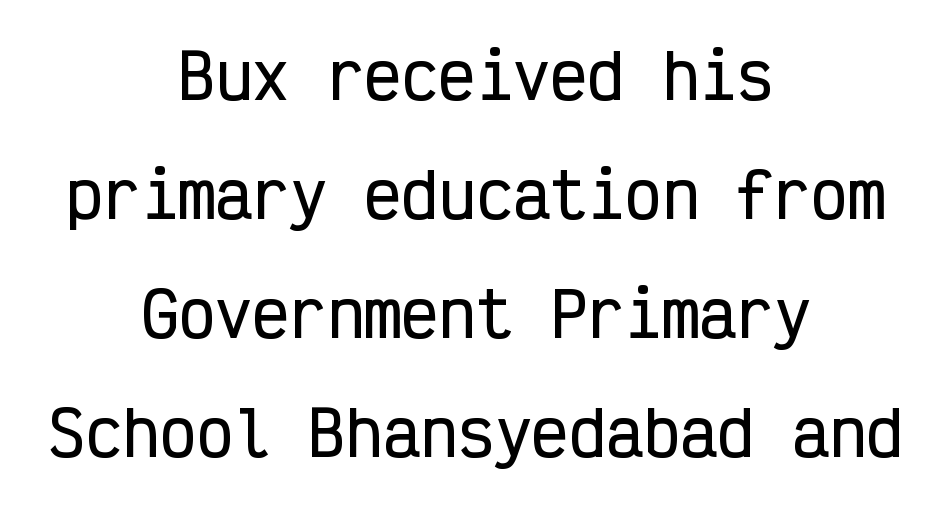
The letters sit at their default tracking, neither squeezed nor spread. What kind of face is this? One without serifs — a sans. Notice the wide empty band between every row — that's loose leading. These lines were composed using upright roman letters. Is the block centered? Yes — each line is placed symmetrically about the middle.
